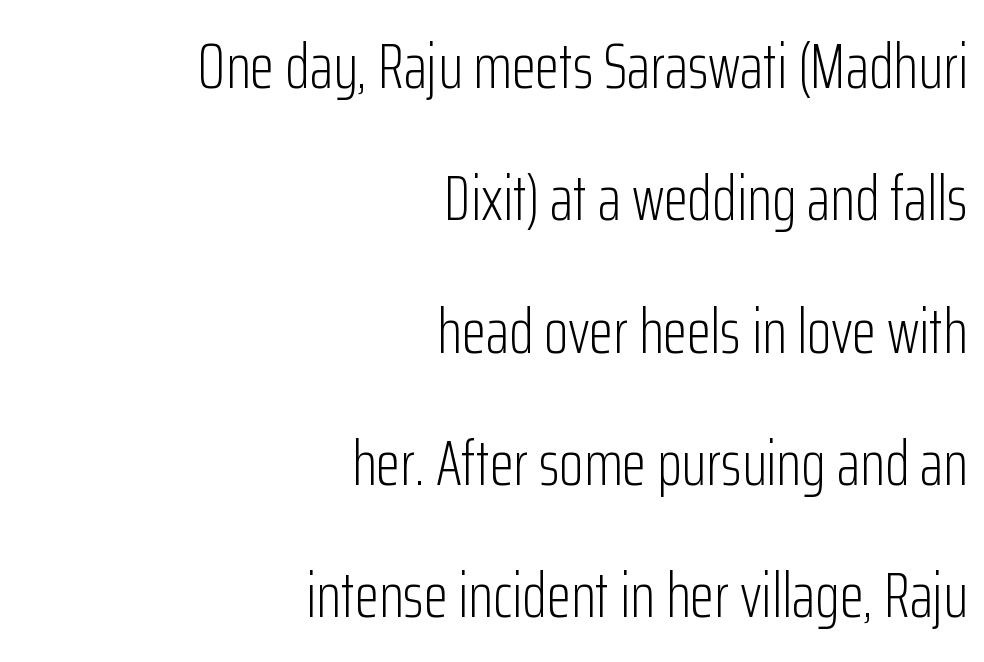
The image shows 63 px light, condensed sans-serif type, upright; set right-aligned, loose line spacing (2.1x), normal letter spacing, not underlined; low stroke contrast and a medium x-height.
